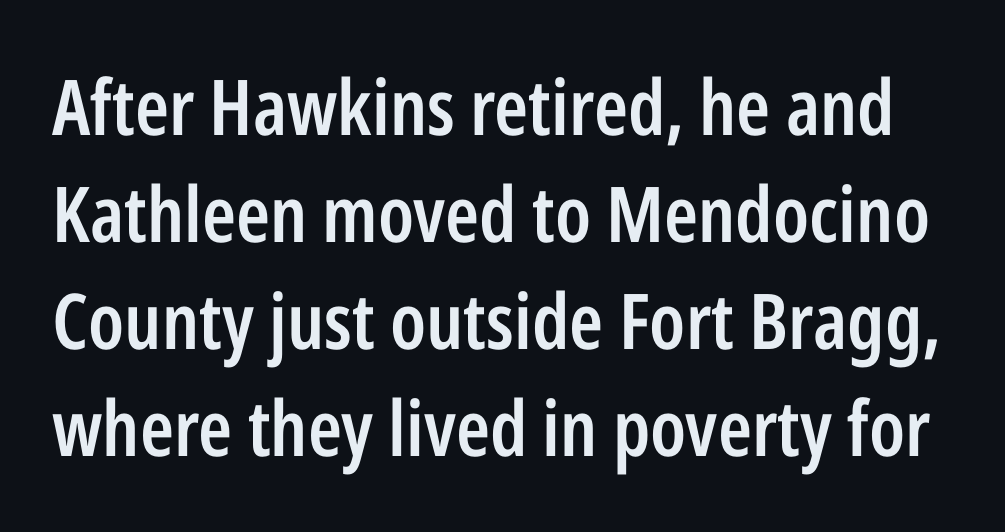
Q: Is the text bold? A: Semi-bold.
Q: Is the text italic (slanted)? A: No, it is upright.
Q: Is the typeface a serif or a sans-serif typeface? A: Sans-serif.
Q: Is the text underlined? A: No.
Q: Is the spacing between letters normal or unusually wide? A: Normal.
Q: Is the spacing between lines tight, normal or loose? A: Normal.
Q: Width (condensed, normal, or wide)? A: Condensed.
Q: Stroke contrast? A: Low.
Q: x-height? A: Medium.
Q: Monospaced? A: No.
